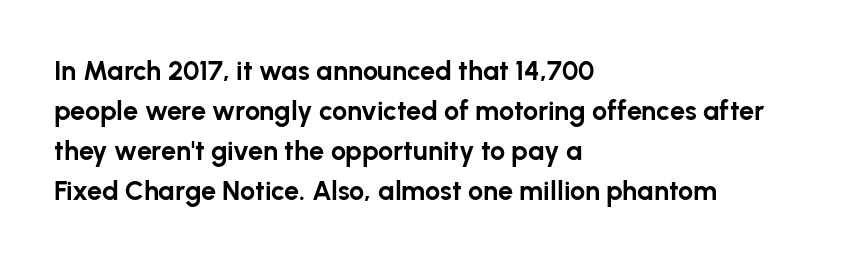
Q: Is the text bold? A: Yes.
Q: Is the text italic (slanted)? A: No, it is upright.
Q: Is the text underlined? A: No.
Q: How is the paragraph aligned? A: Left-aligned.
Q: Is the spacing between letters normal or unusually wide? A: Normal.
Q: Is the spacing between lines tight, normal or loose? A: Normal.
